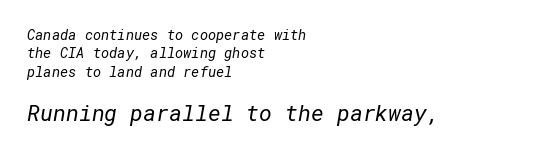
The image shows 22 px text type; set left-aligned, normal line spacing (1.31x), normal letter spacing, not underlined; the second (bottom) block is 1.57x larger.
